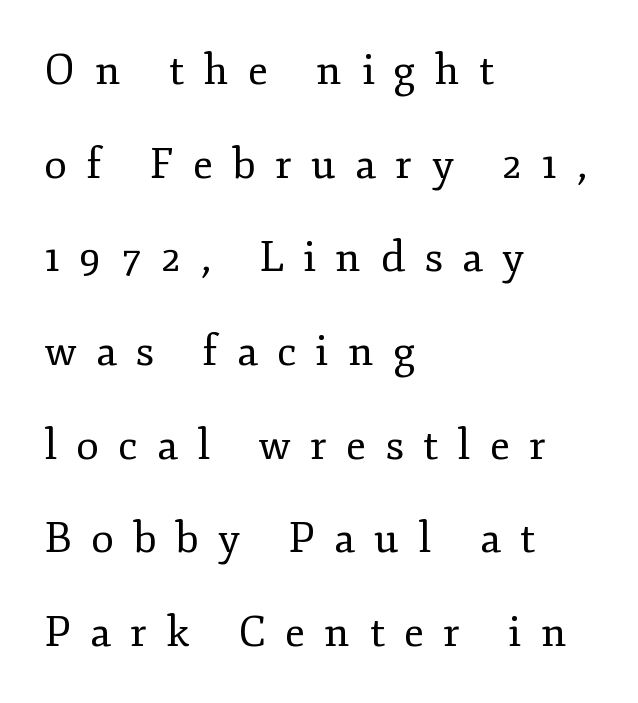
Q: Is the text bold? A: No.
Q: Is the text italic (slanted)? A: No, it is upright.
Q: Is the typeface a serif or a sans-serif typeface? A: Serif.
Q: Is the text underlined? A: No.
Q: How is the paragraph aligned? A: Left-aligned.
Q: Is the spacing between letters normal or unusually wide? A: Unusually wide.
Q: Is the spacing between lines tight, normal or loose? A: Loose.
Q: Width (condensed, normal, or wide)? A: Normal.
Q: Stroke contrast? A: Low.
Q: x-height? A: Small.
Q: Monospaced? A: No.
